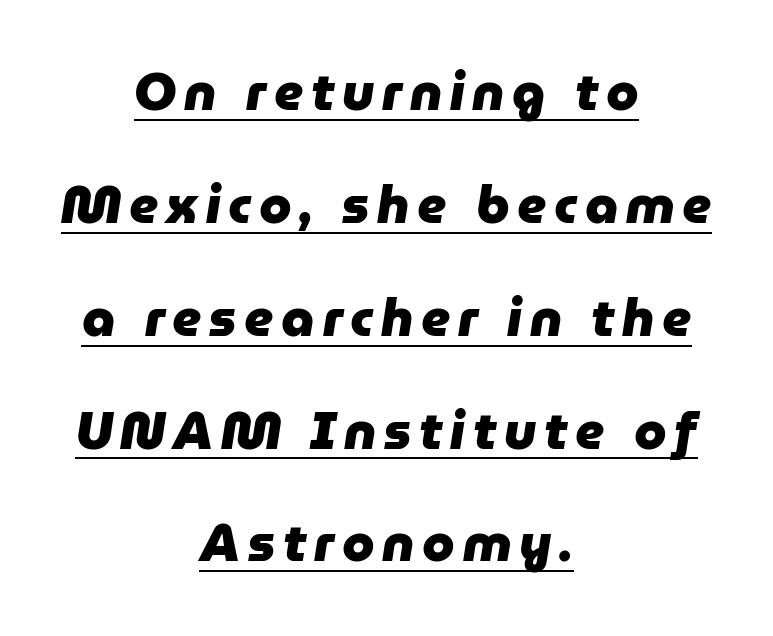
Q: Is the text bold? A: Yes.
Q: Is the text italic (slanted)? A: Yes, it leans right by about 9 degrees.
Q: Is the text underlined? A: Yes.
Q: How is the paragraph aligned? A: Centered.
Q: Is the spacing between lines tight, normal or loose? A: Loose.
Q: Width (condensed, normal, or wide)? A: Normal.
Q: Stroke contrast? A: Low.
Q: x-height? A: Medium.
Q: Monospaced? A: No.
